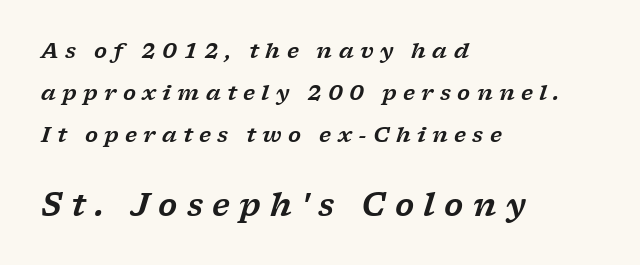
The image shows 31 px wide serif type, italic (leaning right); set left-aligned, loose line spacing (2.0x), unusually wide letter spacing (+0.3 em), not underlined; the second (bottom) block is 1.48x larger; low stroke contrast and a medium x-height.
